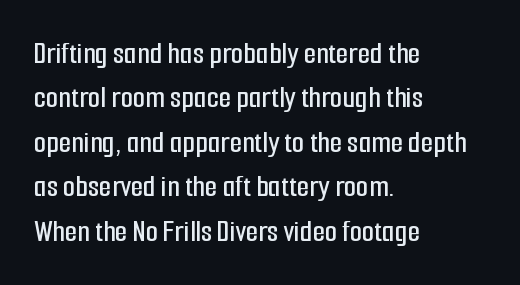
Q: Is the text italic (slanted)? A: No, it is upright.
Q: Is the typeface a serif or a sans-serif typeface? A: Sans-serif.
Q: Is the text underlined? A: No.
Q: How is the paragraph aligned? A: Left-aligned.
Q: Is the spacing between letters normal or unusually wide? A: Normal.
Q: Is the spacing between lines tight, normal or loose? A: Normal.
Q: Width (condensed, normal, or wide)? A: Condensed.
Q: Stroke contrast? A: Low.
Q: x-height? A: Medium.
Q: Monospaced? A: No.
